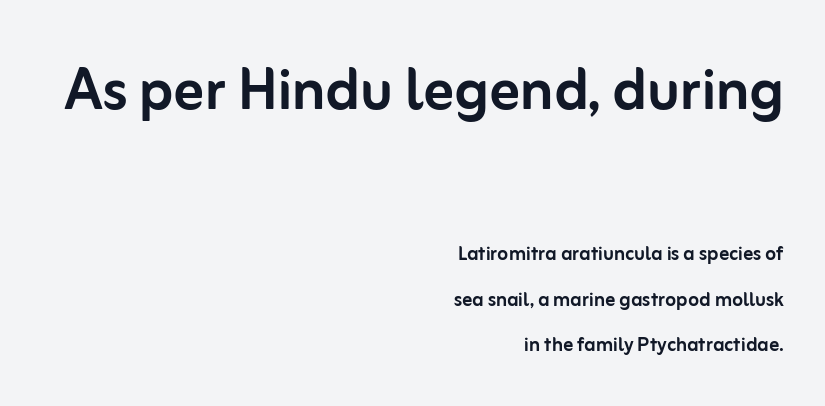
Q: Is the text italic (slanted)? A: No, it is upright.
Q: Is the typeface a serif or a sans-serif typeface? A: Sans-serif.
Q: Is the text underlined? A: No.
Q: How is the paragraph aligned? A: Right-aligned.
Q: Is the spacing between letters normal or unusually wide? A: Normal.
Q: Which block of text is set in a larger size, the first (top) or the second (bottom)? A: The first (top) one.
Q: Width (condensed, normal, or wide)? A: Normal.
Q: Stroke contrast? A: Low.
Q: x-height? A: Medium.
Q: Monospaced? A: No.
